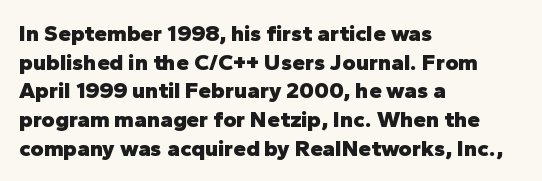
The image shows 23 px bold type, upright; set left-aligned, normal line spacing (1.25x), normal letter spacing, not underlined.
